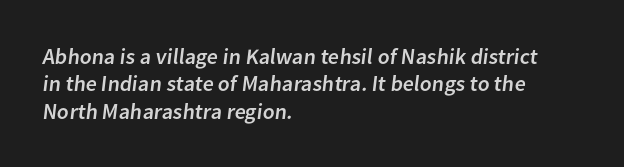
Q: Is the text underlined? A: No.
Q: How is the paragraph aligned? A: Left-aligned.
Q: Is the spacing between letters normal or unusually wide? A: Normal.
